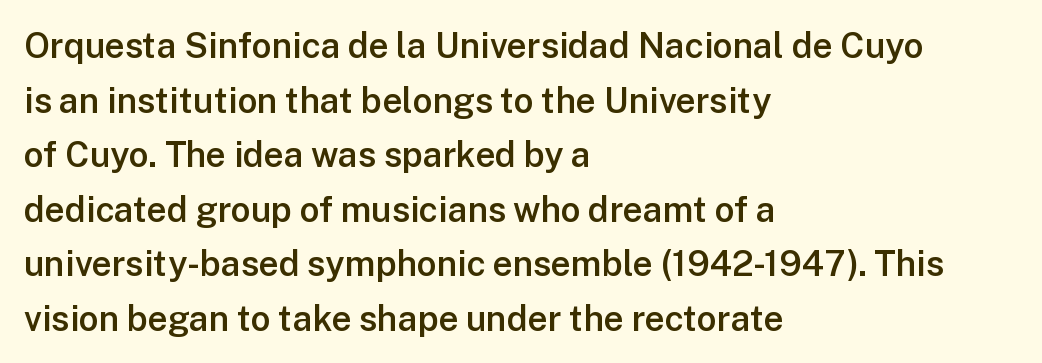
{"serif": "no", "italic": "no", "bold": "semi", "weight": "semibold", "width": "normal", "stroke_contrast": "low", "x_height": "medium", "monospaced": "no", "underline": "no", "align": "left", "line_spacing": "normal", "line_spacing_ratio": 1.56, "letter_spacing": "normal", "letter_spacing_em": 0.0, "glyph_px": 35}
